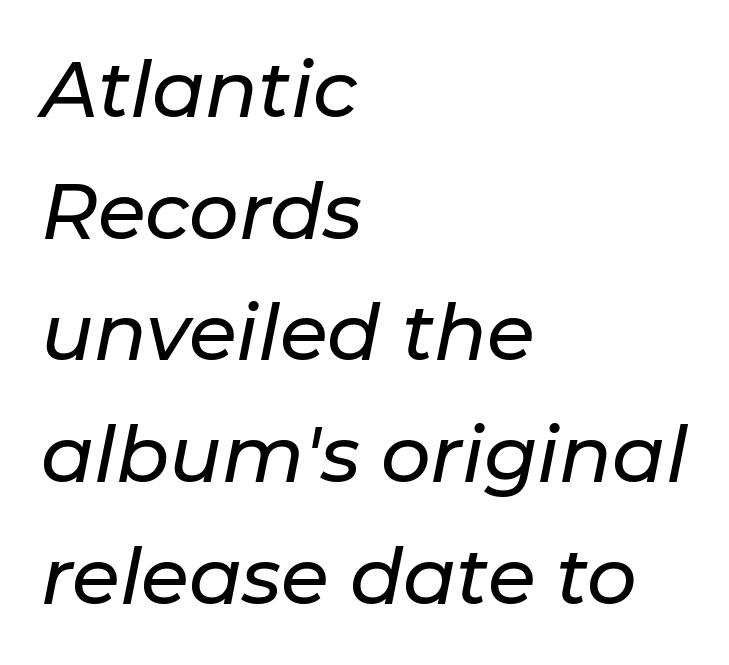
The image shows 78 px text type, italic (leaning right); set left-aligned, normal line spacing (1.56x), normal letter spacing, not underlined; low stroke contrast and a medium x-height.
